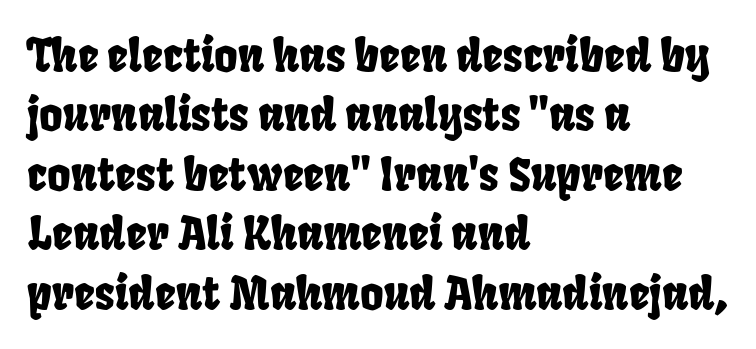
{"serif": "no", "width": "condensed", "stroke_contrast": "low", "x_height": "large", "monospaced": "no", "underline": "no", "align": "left", "line_spacing": "normal", "line_spacing_ratio": 1.32, "letter_spacing": "normal", "letter_spacing_em": 0.0, "glyph_px": 45}
